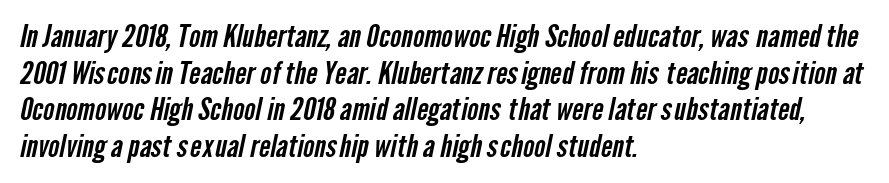
The space beneath each line is pristine and unruled. The type family on display is of the sans-serif kind. Letter spacing: default. The passage is arranged the way most books set body copy — flush left. You could not count columns in this text — the font is proportionally spaced.
